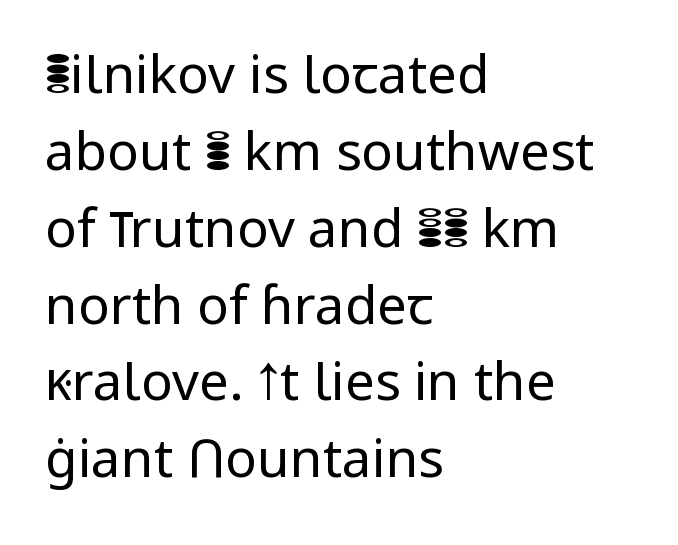
Characters remain perfectly vertical along every line. Character widths vary here, with narrow letters taking less room than wide ones. The letterforms sit at book weight or below. The font family rendered here belongs to the sans-serif group.
